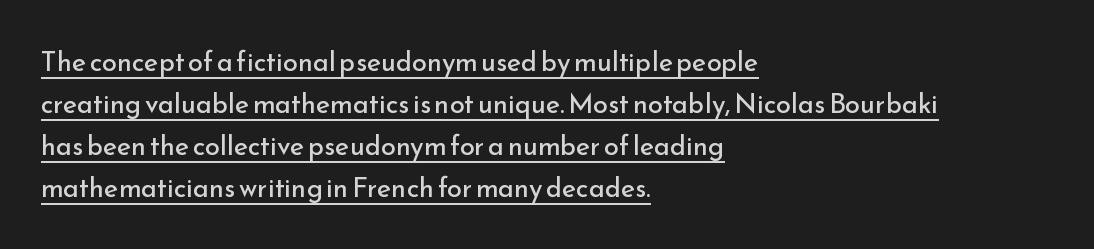
{"italic": "no", "bold": "no", "underline": "yes", "align": "left", "line_spacing": "normal", "line_spacing_ratio": 1.55, "letter_spacing": "normal", "letter_spacing_em": 0.0, "glyph_px": 27}
